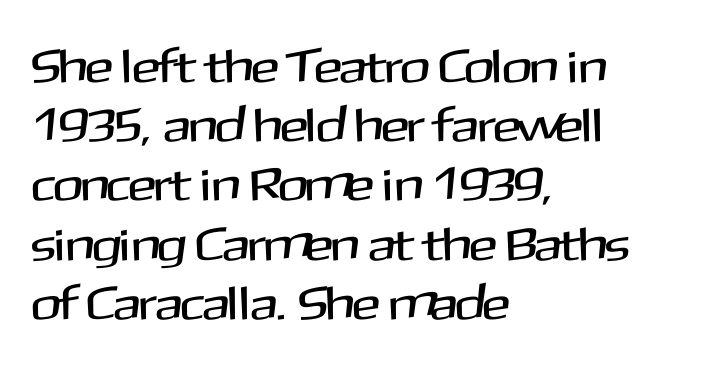
Vertical strokes here are truly vertical. To sum up the face: it is a sans, with no serifs. The setting favours the left margin, as ordinary paragraphs usually do. Glyph-to-glyph distance matches everyday printed text. Plain, unruled lines of type.
